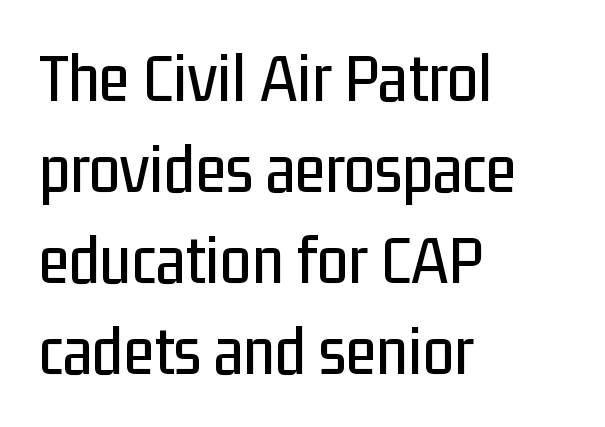
Q: Is the text italic (slanted)? A: No, it is upright.
Q: Is the typeface a serif or a sans-serif typeface? A: Sans-serif.
Q: Is the text underlined? A: No.
Q: How is the paragraph aligned? A: Left-aligned.
Q: Is the spacing between letters normal or unusually wide? A: Normal.
Q: Is the spacing between lines tight, normal or loose? A: Normal.
Q: Width (condensed, normal, or wide)? A: Condensed.
Q: Stroke contrast? A: Low.
Q: x-height? A: Medium.
Q: Monospaced? A: No.
